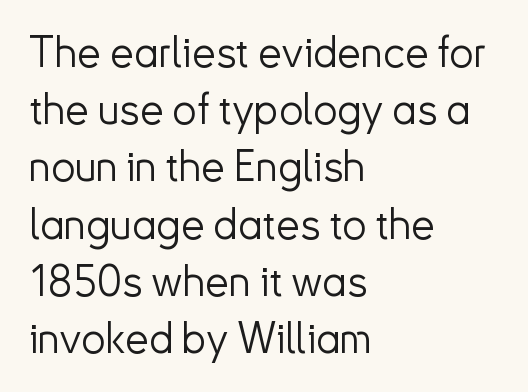
The image shows 43 px light sans-serif type, upright; set left-aligned, normal line spacing (1.33x), normal letter spacing, not underlined; low stroke contrast and a small x-height.
